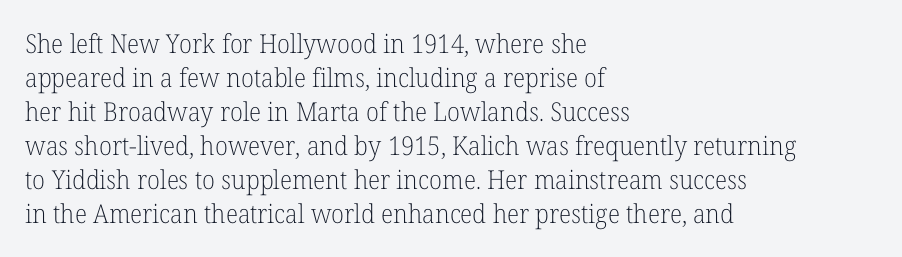
Q: Is the text bold? A: No.
Q: Is the text italic (slanted)? A: No, it is upright.
Q: Is the text underlined? A: No.
Q: How is the paragraph aligned? A: Left-aligned.
Q: Is the spacing between letters normal or unusually wide? A: Normal.
Q: Is the spacing between lines tight, normal or loose? A: Normal.
